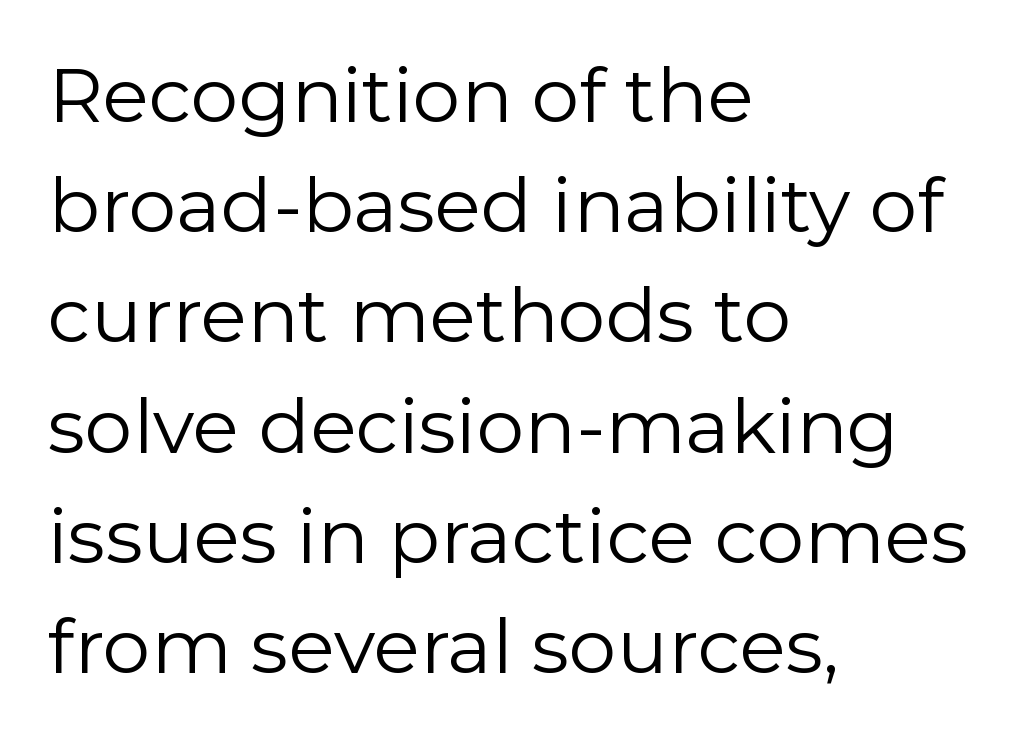
Q: Is the text bold? A: No.
Q: Is the text italic (slanted)? A: No, it is upright.
Q: Is the typeface a serif or a sans-serif typeface? A: Sans-serif.
Q: Is the text underlined? A: No.
Q: How is the paragraph aligned? A: Left-aligned.
Q: Is the spacing between letters normal or unusually wide? A: Normal.
Q: Is the spacing between lines tight, normal or loose? A: Normal.
Q: Width (condensed, normal, or wide)? A: Normal.
Q: Stroke contrast? A: Low.
Q: x-height? A: Medium.
Q: Monospaced? A: No.
